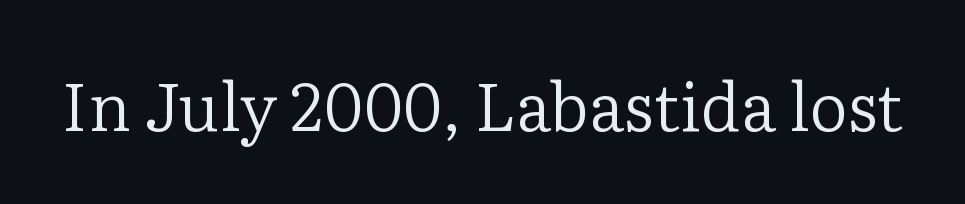
{"serif": "yes", "italic": "no", "bold": "no", "weight": "regular", "width": "normal", "stroke_contrast": "low", "x_height": "medium", "monospaced": "no", "underline": "no", "letter_spacing": "normal", "letter_spacing_em": 0.0, "glyph_px": 67}
